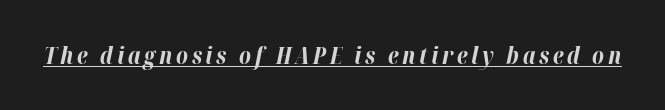
{"italic": "yes", "lean": "right", "slant_degrees": 12, "bold": "yes", "underline": "yes", "glyph_px": 23}
